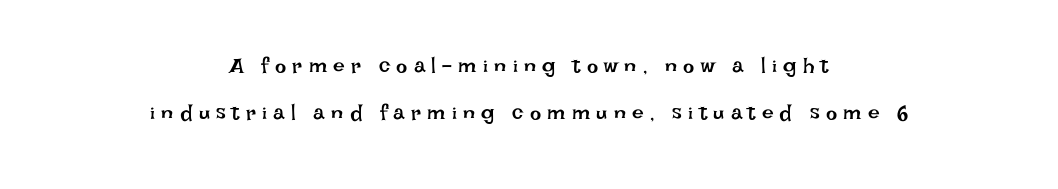
Q: Is the text bold? A: No.
Q: Is the text italic (slanted)? A: No, it is upright.
Q: Is the text underlined? A: No.
Q: How is the paragraph aligned? A: Centered.
Q: Is the spacing between letters normal or unusually wide? A: Unusually wide.
Q: Is the spacing between lines tight, normal or loose? A: Loose.
